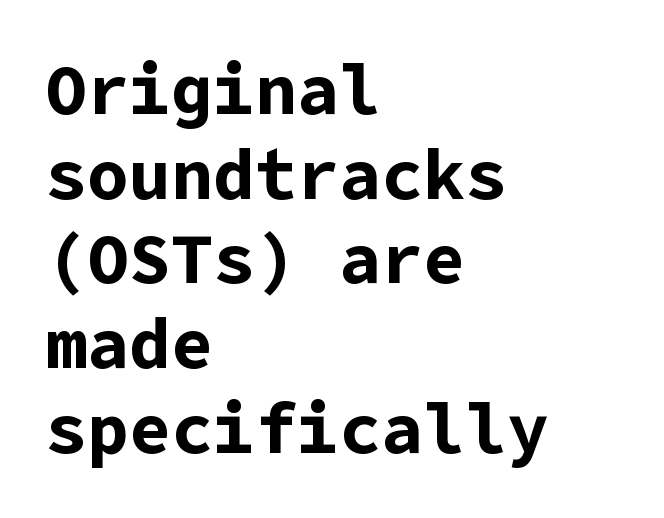
Q: Is the text bold? A: Yes.
Q: Is the text italic (slanted)? A: No, it is upright.
Q: Is the typeface a serif or a sans-serif typeface? A: Sans-serif.
Q: Is the text underlined? A: No.
Q: How is the paragraph aligned? A: Left-aligned.
Q: Is the spacing between letters normal or unusually wide? A: Normal.
Q: Width (condensed, normal, or wide)? A: Normal.
Q: Stroke contrast? A: Low.
Q: x-height? A: Medium.
